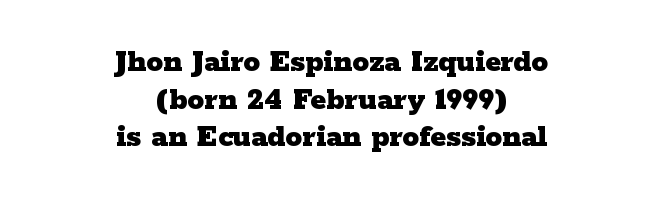
Q: Is the text bold? A: Yes.
Q: Is the text italic (slanted)? A: No, it is upright.
Q: Is the typeface a serif or a sans-serif typeface? A: Serif.
Q: Is the text underlined? A: No.
Q: How is the paragraph aligned? A: Centered.
Q: Is the spacing between letters normal or unusually wide? A: Normal.
Q: Is the spacing between lines tight, normal or loose? A: Tight.
Q: Width (condensed, normal, or wide)? A: Wide.
Q: Stroke contrast? A: Low.
Q: x-height? A: Medium.
Q: Monospaced? A: No.
